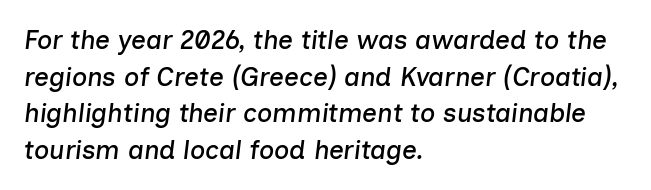
The image shows 26 px text type, italic (leaning right); set left-aligned, normal line spacing (1.41x), normal letter spacing, not underlined.
